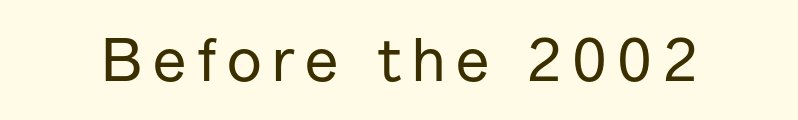
To sum up the face: it is a sans, with no serifs. The passage shown is not underscored anywhere. You can tell it's not italic because the verticals are truly vertical. Note the varied advance widths — an 'i' is clearly narrower than an 'm'.
